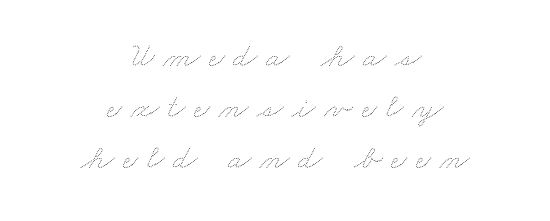
The letters are spread apart with noticeably loose tracking. The passage shown stacks its lines at a standard gap. The area under the type is left untouched. The rendering uses natural spacing where letterforms have individual widths. The lines are quadded center. Letters have the restrained weight of plain body copy at most.
